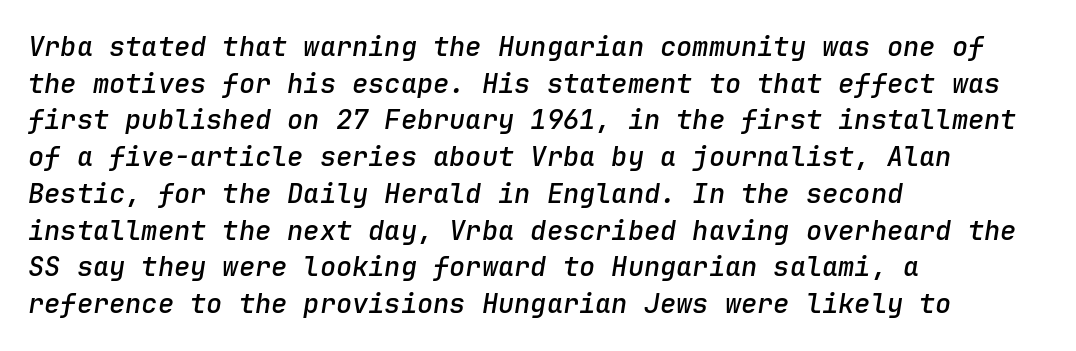
Q: Is the text bold? A: Semi-bold.
Q: Is the text italic (slanted)? A: Yes, it leans right by about 9 degrees.
Q: Is the text underlined? A: No.
Q: How is the paragraph aligned? A: Left-aligned.
Q: Is the spacing between letters normal or unusually wide? A: Normal.
Q: Is the spacing between lines tight, normal or loose? A: Normal.
